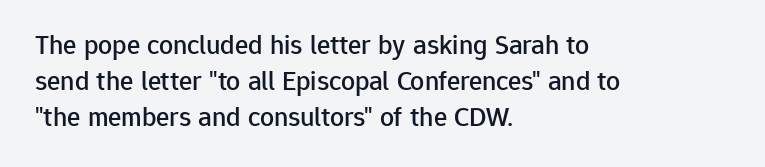
Nobody drew a line under any word here. Think of a printed novel: that variable character pitch is what you see here. Each line starts at the same left margin while the right side varies. What's the leading like? Ordinary, nothing unusual.
